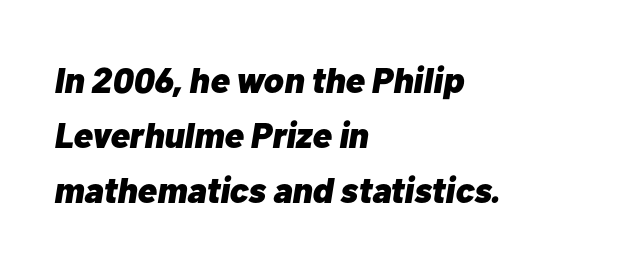
{"italic": "yes", "lean": "right", "slant_degrees": 10, "bold": "yes", "weight": "heavy", "width": "normal", "stroke_contrast": "low", "x_height": "medium", "monospaced": "no", "underline": "no", "align": "left", "line_spacing": "normal", "line_spacing_ratio": 1.53, "letter_spacing": "normal", "letter_spacing_em": 0.0, "glyph_px": 36}
